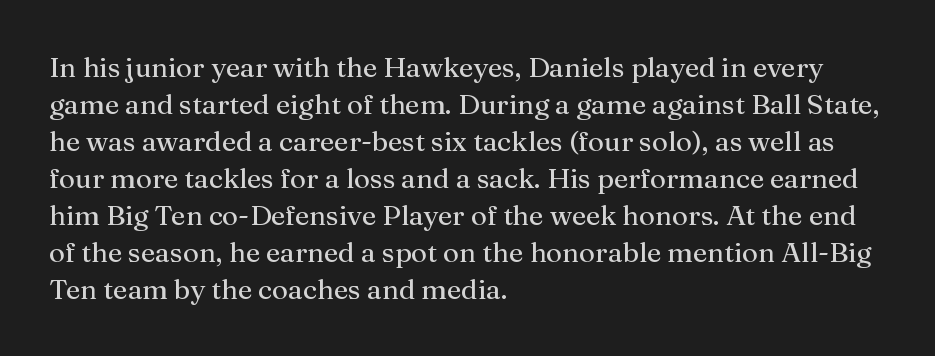
{"serif": "yes", "italic": "no", "bold": "no", "weight": "regular", "width": "normal", "stroke_contrast": "medium", "x_height": "medium", "monospaced": "no", "underline": "no", "align": "left", "line_spacing": "normal", "line_spacing_ratio": 1.32, "letter_spacing": "normal", "letter_spacing_em": 0.0, "glyph_px": 28}
